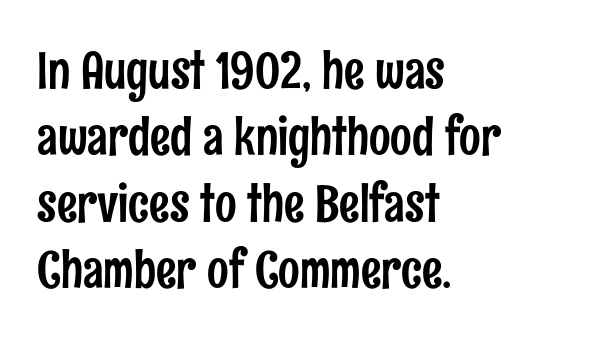
{"serif": "no", "italic": "no", "width": "condensed", "stroke_contrast": "low", "x_height": "medium", "monospaced": "no", "underline": "no", "align": "left", "line_spacing": "normal", "line_spacing_ratio": 1.3, "letter_spacing": "normal", "letter_spacing_em": 0.0, "glyph_px": 51}
